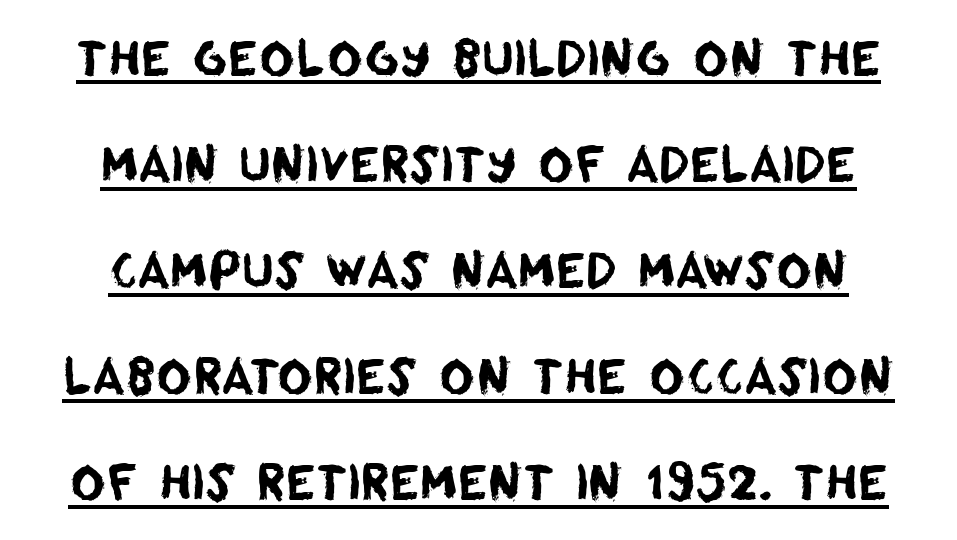
Q: Is the typeface a serif or a sans-serif typeface? A: Sans-serif.
Q: Is the text underlined? A: Yes.
Q: How is the paragraph aligned? A: Centered.
Q: Is the spacing between letters normal or unusually wide? A: Normal.
Q: Is the spacing between lines tight, normal or loose? A: Loose.
Q: Width (condensed, normal, or wide)? A: Normal.
Q: Stroke contrast? A: Low.
Q: x-height? A: Large.
Q: Monospaced? A: No.
